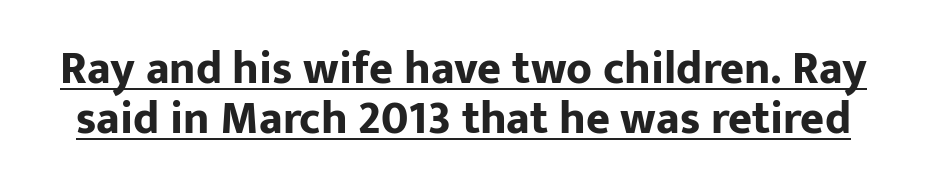
{"serif": "no", "italic": "no", "bold": "yes", "weight": "bold", "width": "normal", "stroke_contrast": "low", "x_height": "medium", "monospaced": "no", "underline": "yes", "line_spacing": "tight", "line_spacing_ratio": 1.08, "letter_spacing": "normal", "letter_spacing_em": 0.0, "glyph_px": 46}
